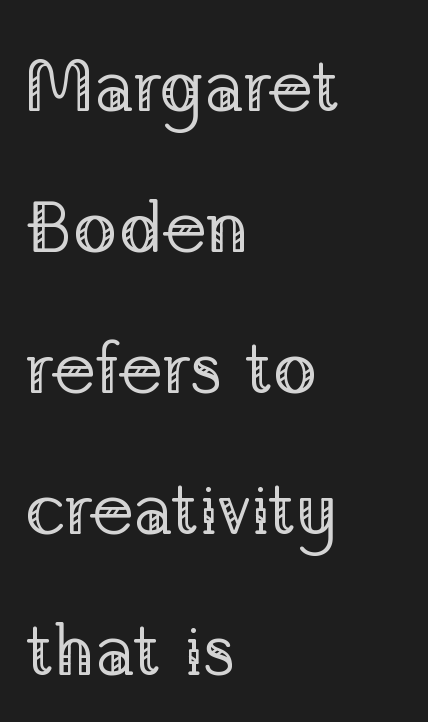
The image shows 73 px regular-weight serif type, upright; set left-aligned, loose line spacing (1.93x), normal letter spacing, not underlined; low stroke contrast and a medium x-height.
